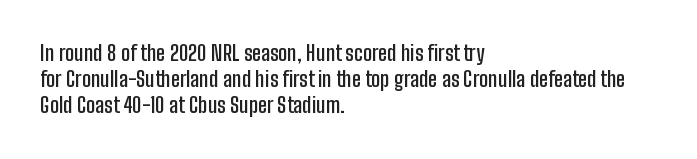
Q: Is the text bold? A: Semi-bold.
Q: Is the text italic (slanted)? A: No, it is upright.
Q: Is the text underlined? A: No.
Q: How is the paragraph aligned? A: Left-aligned.
Q: Is the spacing between letters normal or unusually wide? A: Normal.
Q: Is the spacing between lines tight, normal or loose? A: Normal.
